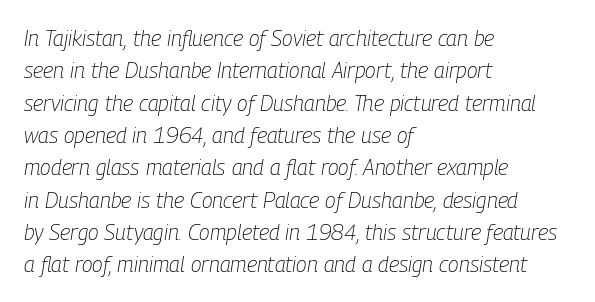
Does the leading feel generous? No, just average. This sample uses plain, unmodified letter spacing. Descenders hang freely into open space. A quiet, ordinary-to-light weight characterises the typeface. Emphasis-style slanted type is in use.
